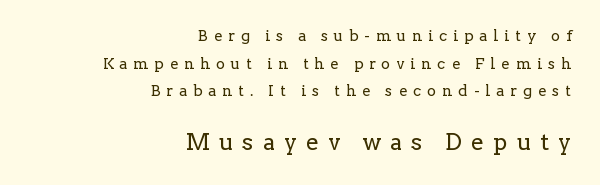
The image shows 23 px text type, upright; set right-aligned, line spacing 1.85x, unusually wide letter spacing (+0.41 em), not underlined; the second (bottom) block is 1.53x larger.
